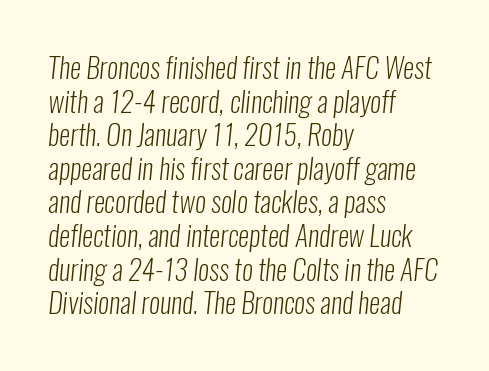
{"serif": "no", "bold": "no", "weight": "light", "width": "condensed", "stroke_contrast": "low", "x_height": "medium", "monospaced": "no", "underline": "no", "align": "left", "line_spacing_ratio": 1.2, "letter_spacing": "normal", "letter_spacing_em": 0.0, "glyph_px": 28}
